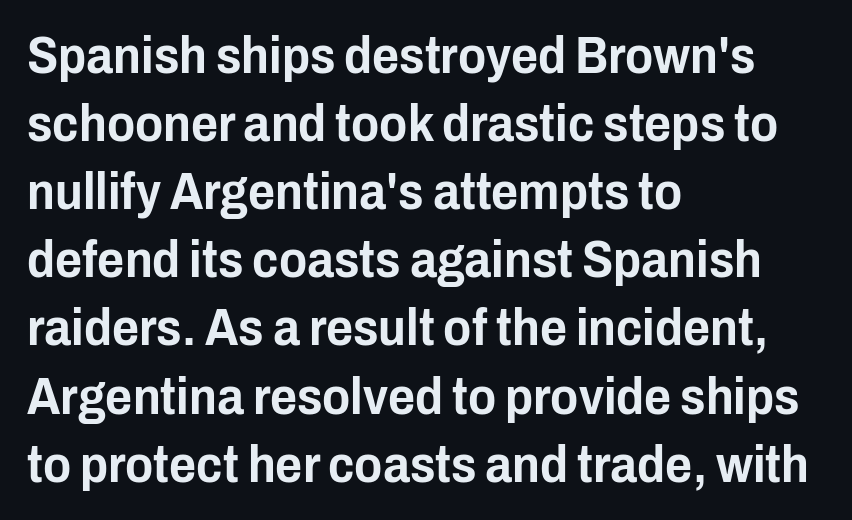
{"serif": "no", "italic": "no", "width": "condensed", "stroke_contrast": "low", "x_height": "medium", "monospaced": "no", "underline": "no", "align": "left", "line_spacing": "normal", "line_spacing_ratio": 1.31, "letter_spacing": "normal", "letter_spacing_em": 0.0, "glyph_px": 52}
